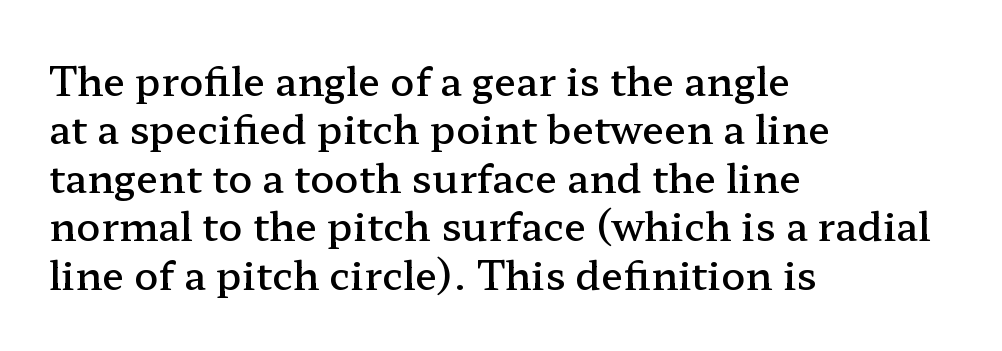
{"serif": "yes", "italic": "no", "bold": "semi", "weight": "semibold", "width": "wide", "stroke_contrast": "low", "x_height": "medium", "monospaced": "no", "underline": "no", "align": "left", "line_spacing_ratio": 1.21, "letter_spacing": "normal", "letter_spacing_em": 0.0, "glyph_px": 40}
